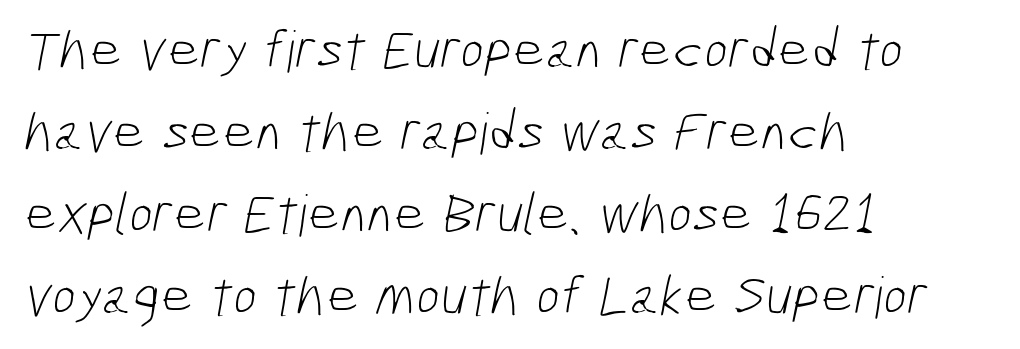
Q: Is the text bold? A: No.
Q: Is the typeface a serif or a sans-serif typeface? A: Sans-serif.
Q: Is the text underlined? A: No.
Q: How is the paragraph aligned? A: Left-aligned.
Q: Is the spacing between letters normal or unusually wide? A: Normal.
Q: Is the spacing between lines tight, normal or loose? A: Normal.
Q: Width (condensed, normal, or wide)? A: Condensed.
Q: Stroke contrast? A: Low.
Q: x-height? A: Medium.
Q: Monospaced? A: No.
